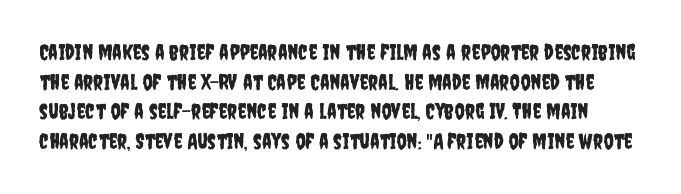
{"italic": "no", "underline": "no", "line_spacing": "normal", "line_spacing_ratio": 1.35, "letter_spacing": "normal", "letter_spacing_em": 0.0, "glyph_px": 22}
